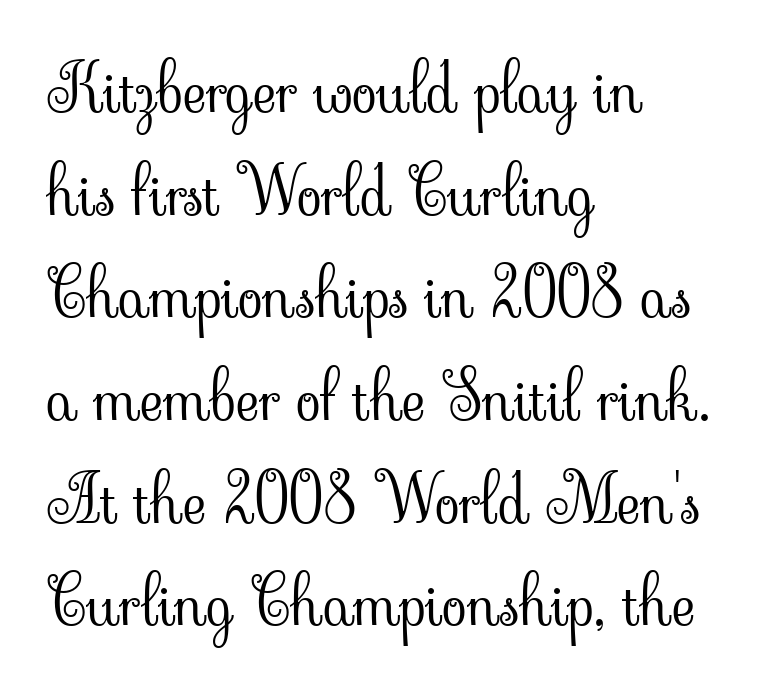
Q: Is the text bold? A: No.
Q: Is the text italic (slanted)? A: No, it is upright.
Q: Is the typeface a serif or a sans-serif typeface? A: Serif.
Q: Is the text underlined? A: No.
Q: How is the paragraph aligned? A: Left-aligned.
Q: Is the spacing between letters normal or unusually wide? A: Normal.
Q: Is the spacing between lines tight, normal or loose? A: Normal.
Q: Width (condensed, normal, or wide)? A: Normal.
Q: Stroke contrast? A: Low.
Q: x-height? A: Small.
Q: Monospaced? A: No.
